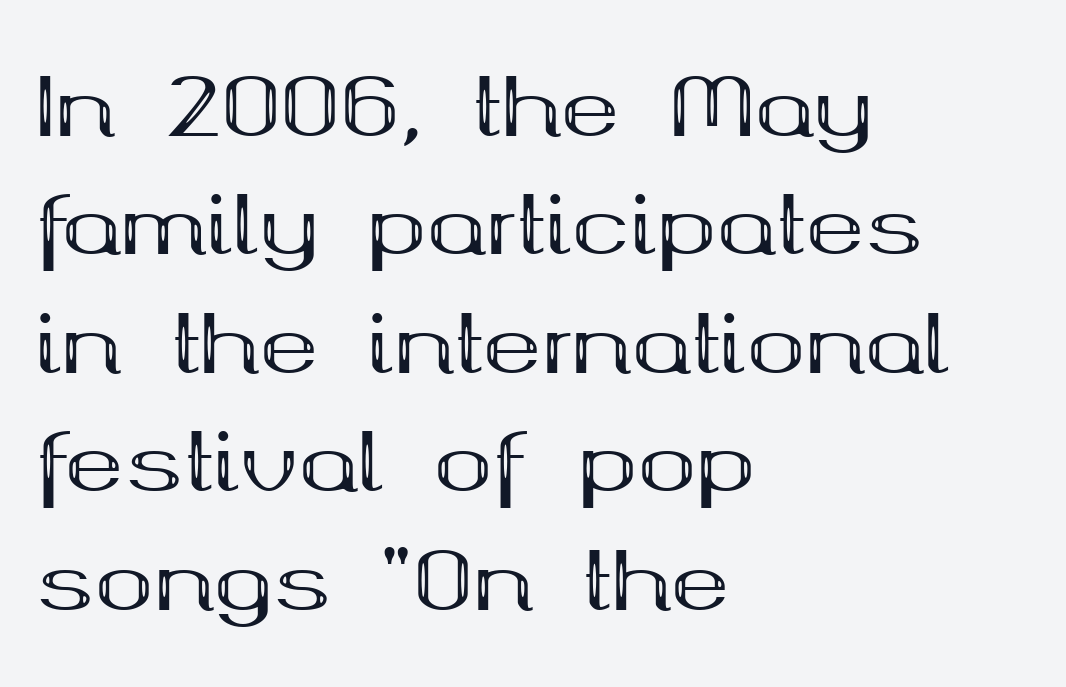
The image shows 79 px bold, wide serif type, upright; set left-aligned, normal line spacing (1.5x), normal letter spacing, not underlined; medium stroke contrast and a medium x-height.
